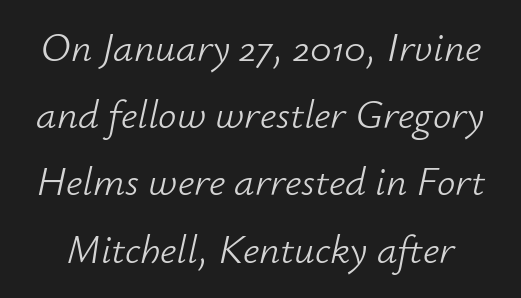
The image shows 41 px light type, italic (leaning right); set normal line spacing (1.64x), normal letter spacing, not underlined; low stroke contrast and a small x-height.
